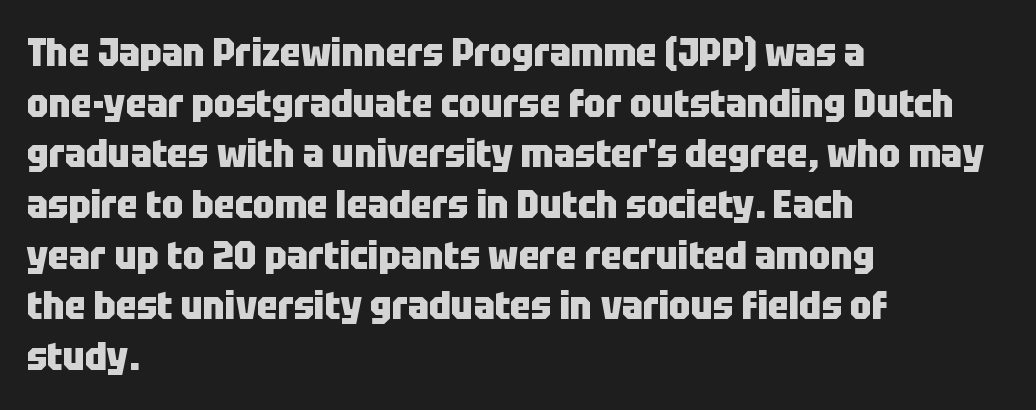
The image shows 39 px heavy, condensed sans-serif type, upright; set left-aligned, normal line spacing (1.3x), normal letter spacing, not underlined; low stroke contrast and a large x-height.
